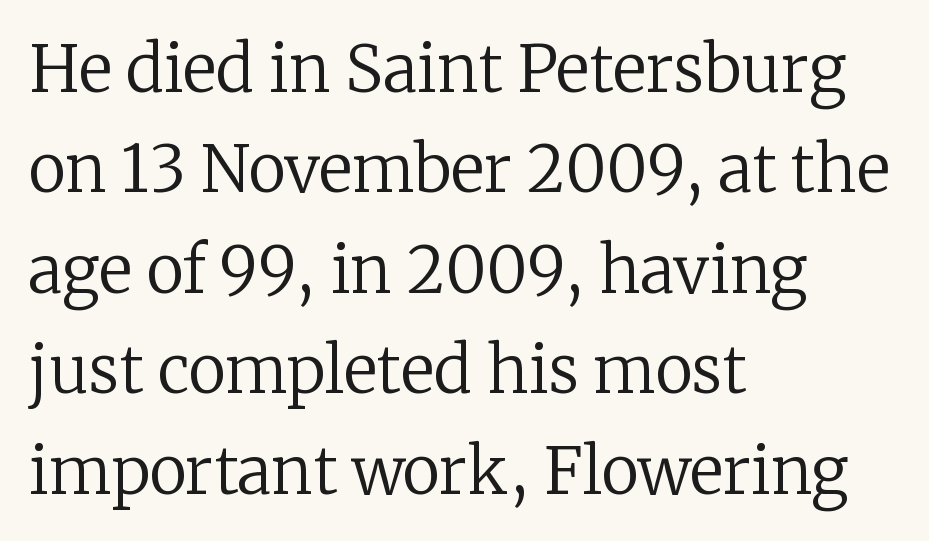
You could not count columns in this text — the font is proportionally spaced. Inter-character spacing is left at the font's built-in metrics. No extra ink here — the face is not bold. The font's upright variant was chosen for this text. Evenly set lines give the paragraph a standard silhouette.
